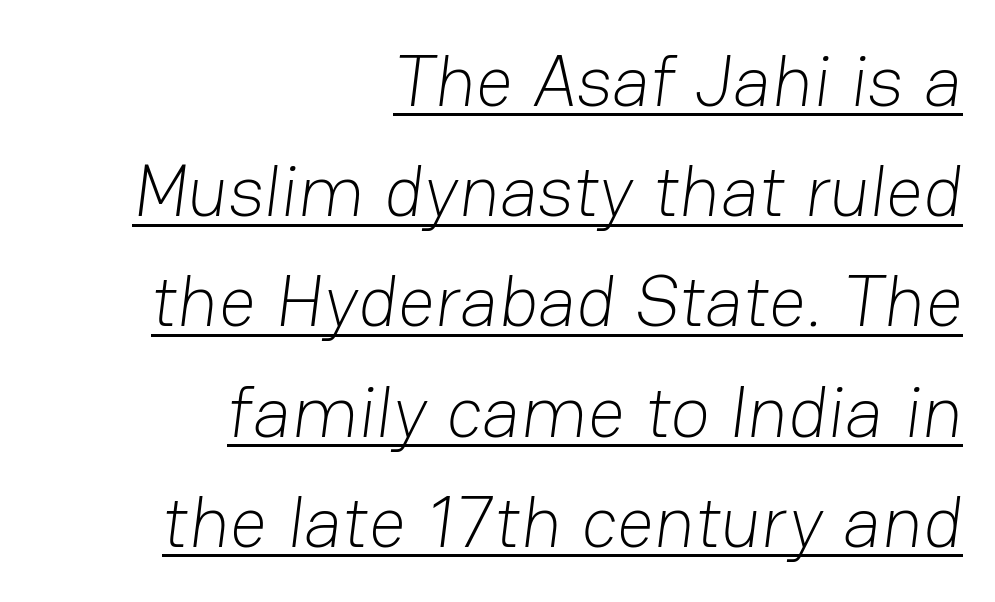
Ink coverage per letter is moderate at most. Proportional: the letters do not fall into vertical columns. This sample is right-justified, so line beginnings fall wherever the words allow. I'd call this a sans setting — the letters go barefoot. Every word sits above its own underline. What's the leading like? Ordinary, nothing unusual.
